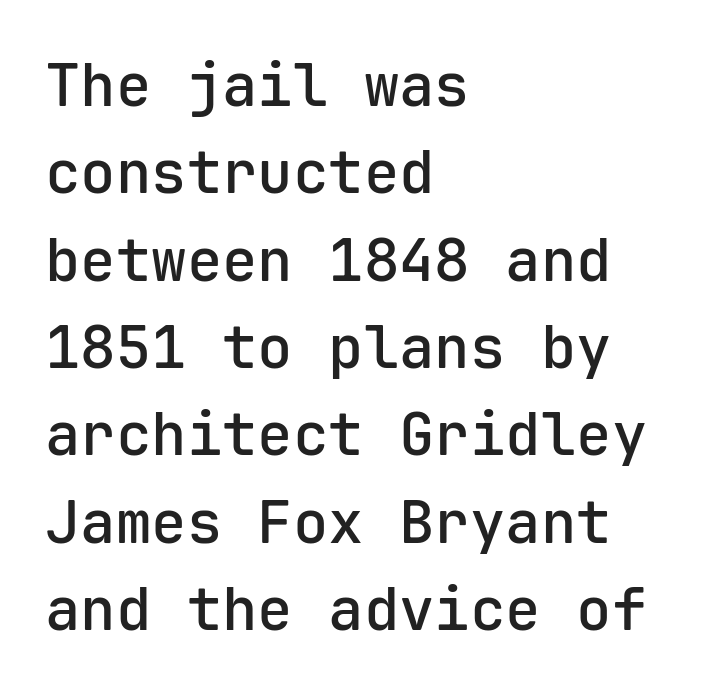
The image shows 59 px semibold sans-serif type, upright, monospaced; set left-aligned, normal line spacing (1.48x), normal letter spacing, not underlined; low stroke contrast and a medium x-height.
